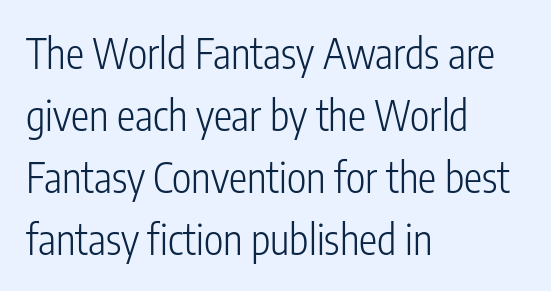
The image shows 41 px light, condensed sans-serif type, upright; set left-aligned, normal line spacing (1.51x), normal letter spacing, not underlined; low stroke contrast and a medium x-height.
